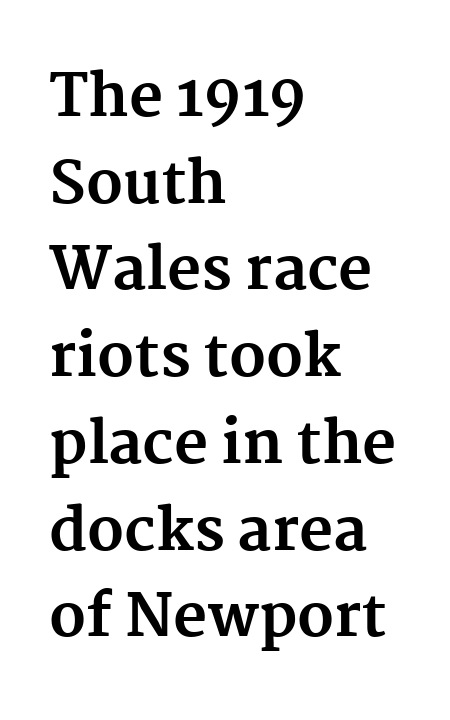
Thick stems and heavy bowls — unmistakably bold. Students, note that the glyphs here touch the page at normal intervals. Bare-footed words on every line. Observe the serifs anchoring each vertical stroke in this sample. These lines are rendered in a variable-pitch font.
